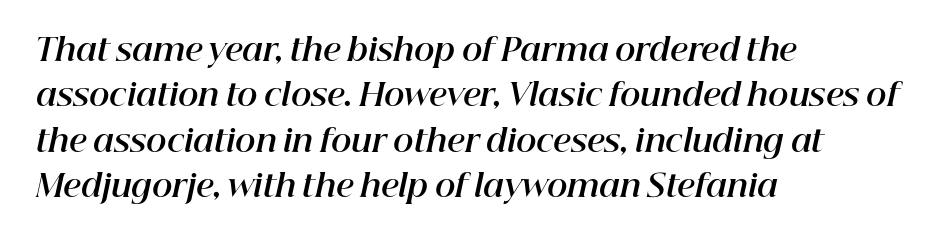
Q: Is the text bold? A: Yes.
Q: Is the text italic (slanted)? A: Yes, it leans right by about 12 degrees.
Q: Is the text underlined? A: No.
Q: How is the paragraph aligned? A: Left-aligned.
Q: Is the spacing between letters normal or unusually wide? A: Normal.
Q: Is the spacing between lines tight, normal or loose? A: Normal.
Q: Width (condensed, normal, or wide)? A: Normal.
Q: Stroke contrast? A: High.
Q: x-height? A: Medium.
Q: Monospaced? A: No.
